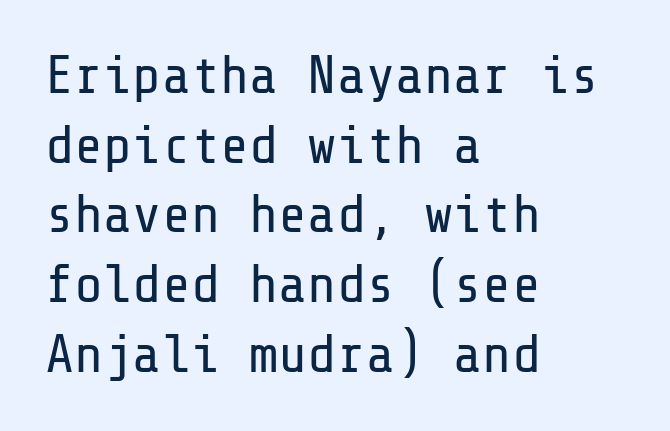
{"serif": "no", "italic": "no", "bold": "no", "weight": "regular", "width": "normal", "stroke_contrast": "low", "x_height": "medium", "underline": "no", "align": "left", "line_spacing": "normal", "line_spacing_ratio": 1.29, "letter_spacing": "normal", "letter_spacing_em": 0.0, "glyph_px": 54}
